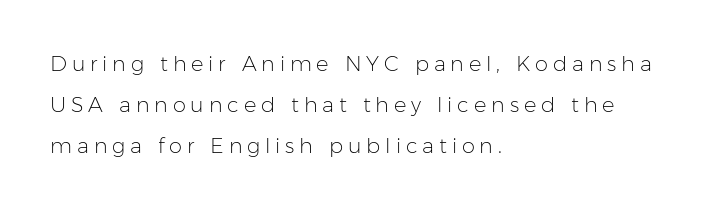
{"italic": "no", "bold": "no", "underline": "no", "align": "left", "line_spacing": "loose", "line_spacing_ratio": 1.95, "letter_spacing": "wide", "letter_spacing_em": 0.23, "glyph_px": 21}
